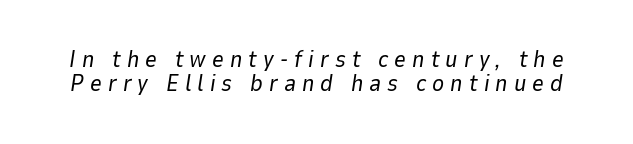
{"italic": "yes", "lean": "right", "slant_degrees": 9, "bold": "no", "underline": "no", "line_spacing": "tight", "line_spacing_ratio": 1.06, "letter_spacing": "wide", "letter_spacing_em": 0.26, "glyph_px": 23}
